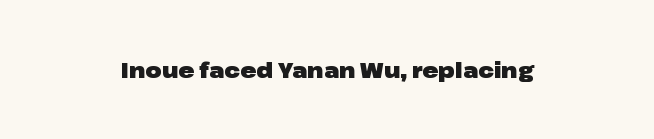
{"italic": "no", "bold": "yes", "underline": "no", "letter_spacing": "normal", "letter_spacing_em": 0.0, "glyph_px": 21}
